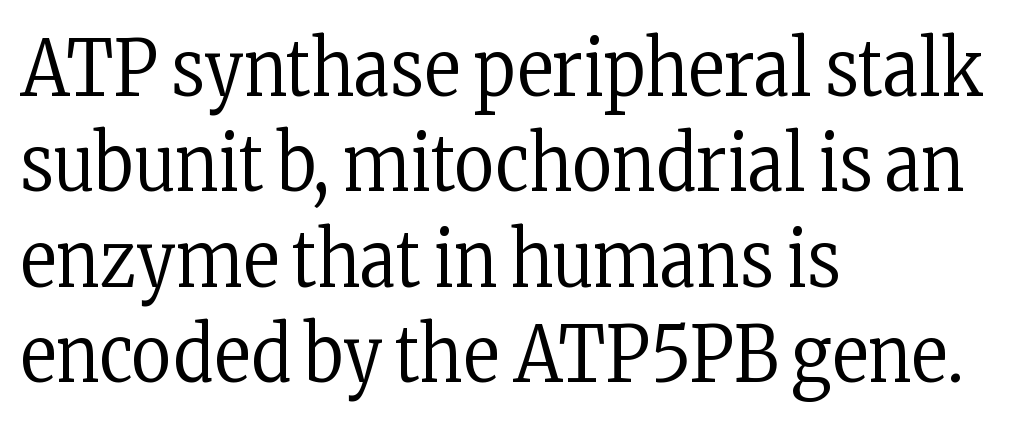
{"serif": "yes", "italic": "no", "bold": "no", "weight": "regular", "width": "condensed", "stroke_contrast": "low", "x_height": "medium", "monospaced": "no", "underline": "no", "align": "left", "line_spacing_ratio": 1.24, "letter_spacing": "normal", "letter_spacing_em": 0.0, "glyph_px": 77}
